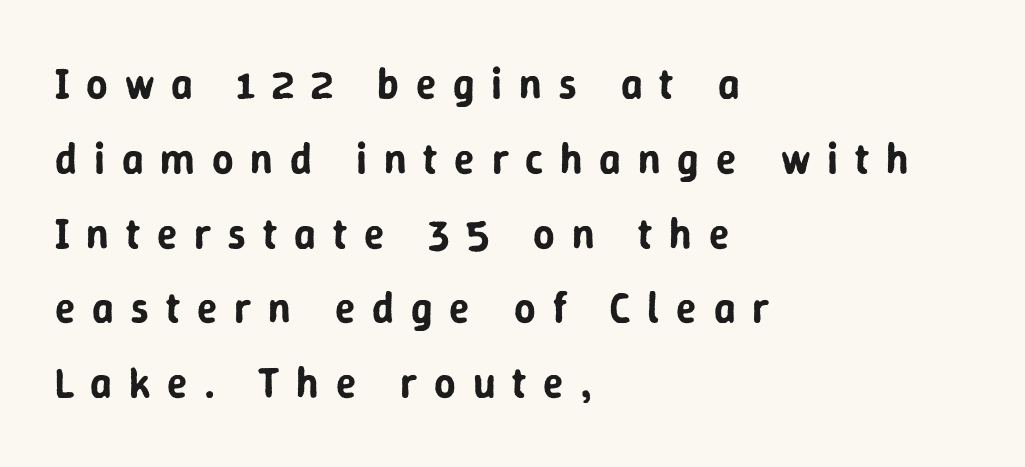
{"serif": "no", "italic": "no", "width": "normal", "stroke_contrast": "low", "x_height": "medium", "monospaced": "no", "underline": "no", "align": "left", "line_spacing_ratio": 1.78, "letter_spacing": "wide", "letter_spacing_em": 0.4, "glyph_px": 42}
